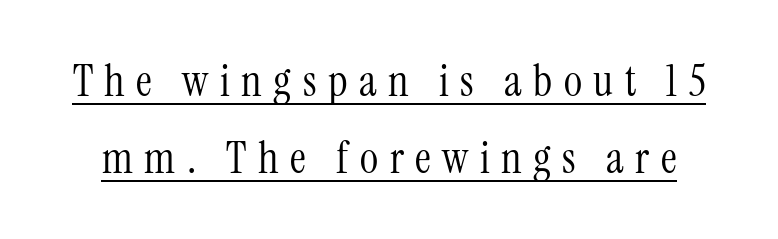
The image shows 44 px light, condensed serif type, upright; set line spacing 1.75x, unusually wide letter spacing (+0.26 em), underlined; medium stroke contrast and a medium x-height.
